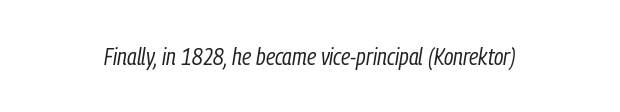
{"italic": "yes", "lean": "right", "slant_degrees": 9, "bold": "no", "underline": "no", "letter_spacing": "normal", "letter_spacing_em": 0.0, "glyph_px": 24}
